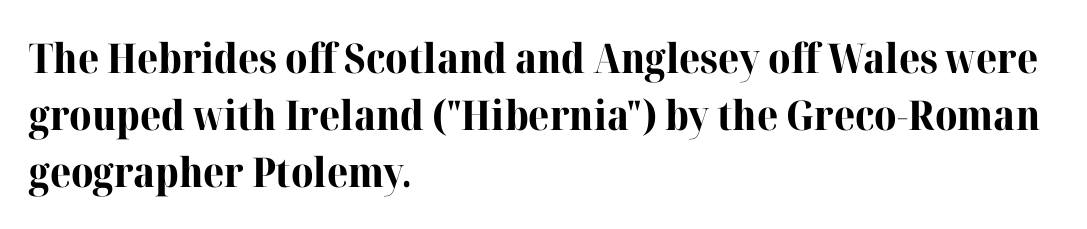
Decoration check: the copy has no underline. Look at the tracking — it's just the regular setting, nothing added. Vertical spacing — default. Notice how thick the strokes are: this is what a full bold looks like. Posture: straight, roman, zero tilt.
